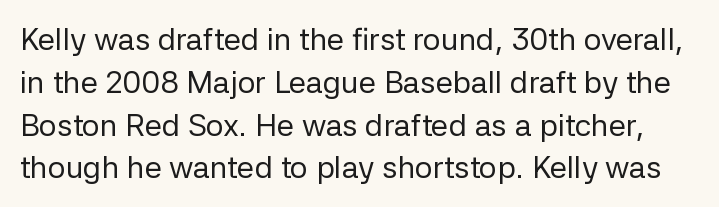
Q: Is the text bold? A: No.
Q: Is the text italic (slanted)? A: No, it is upright.
Q: Is the typeface a serif or a sans-serif typeface? A: Sans-serif.
Q: Is the text underlined? A: No.
Q: Is the spacing between letters normal or unusually wide? A: Normal.
Q: Is the spacing between lines tight, normal or loose? A: Normal.
Q: Width (condensed, normal, or wide)? A: Normal.
Q: Stroke contrast? A: Low.
Q: x-height? A: Medium.
Q: Monospaced? A: No.
